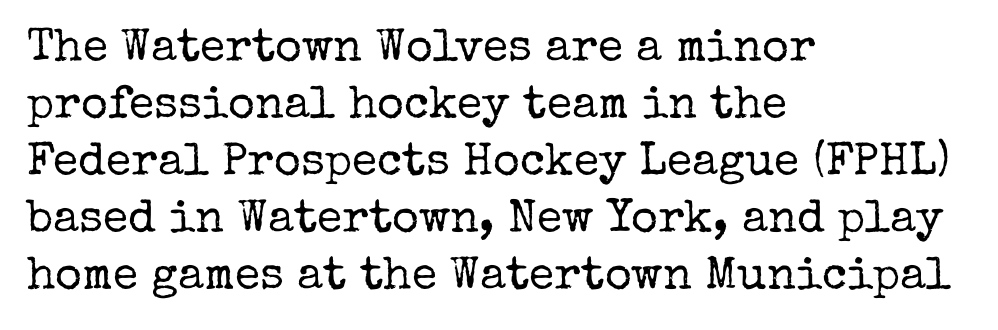
How are the letters spaced? Ordinarily, with no added tracking. This sample is left-justified, so line endings fall wherever the words run out. Quick note: not italic, upright. Check where the strokes stop: tiny serifs finish them off. This reads as an unemphasized weight, regular at the heaviest.
